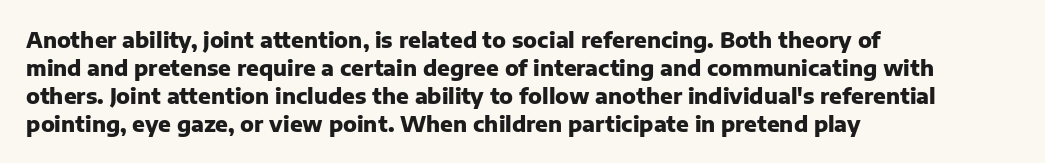
Style check: upright. Reading down the block, your eye returns to a fixed left position each line. This rendering leaves character spacing at its baseline value. Check under the words: just untouched page.
